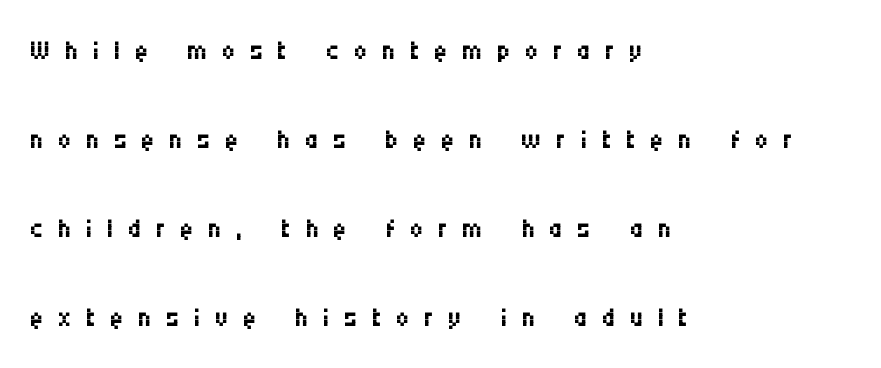
Q: Is the text bold? A: No.
Q: Is the text italic (slanted)? A: No, it is upright.
Q: Is the typeface a serif or a sans-serif typeface? A: Sans-serif.
Q: Is the text underlined? A: No.
Q: How is the paragraph aligned? A: Left-aligned.
Q: Is the spacing between letters normal or unusually wide? A: Unusually wide.
Q: Is the spacing between lines tight, normal or loose? A: Loose.
Q: Width (condensed, normal, or wide)? A: Condensed.
Q: Stroke contrast? A: Medium.
Q: x-height? A: Large.
Q: Monospaced? A: No.
